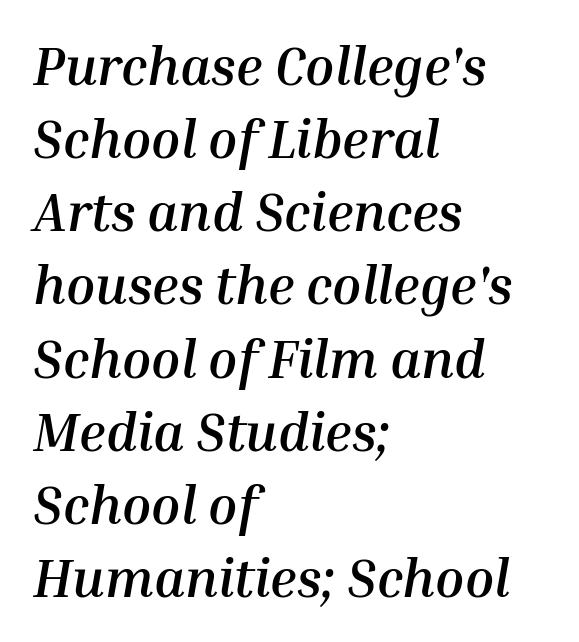
Descender tails drop into unmarked territory. Glyph-to-glyph distance matches everyday printed text. Each letter keeps its own natural width here, so spacing adapts to shape. The block of text has a typical density, with ordinary space between rows. Leftover space on each line is placed entirely after the last word.
